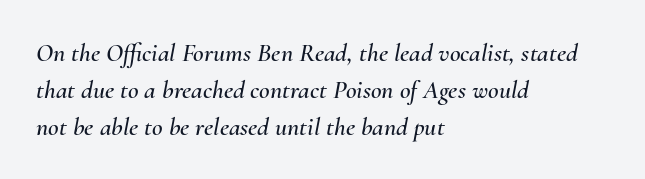
An italicized treatment has been applied to the whole sample. Just letters on the line, the space beneath them empty. This block has exactly the height ordinary leading produces. The rendering keeps characters at their native spacing. Casual observation: everything's shoved over to the left.
